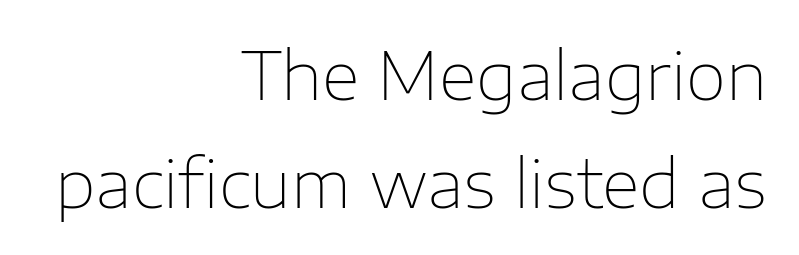
Q: Is the text bold? A: No.
Q: Is the text italic (slanted)? A: No, it is upright.
Q: Is the typeface a serif or a sans-serif typeface? A: Sans-serif.
Q: Is the text underlined? A: No.
Q: How is the paragraph aligned? A: Right-aligned.
Q: Is the spacing between letters normal or unusually wide? A: Normal.
Q: Is the spacing between lines tight, normal or loose? A: Normal.
Q: Width (condensed, normal, or wide)? A: Normal.
Q: Stroke contrast? A: Low.
Q: x-height? A: Medium.
Q: Monospaced? A: No.
